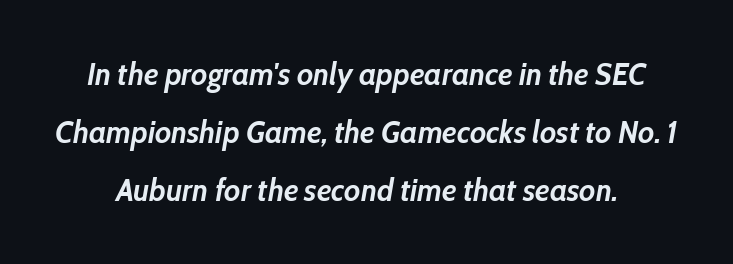
Standard letterfit; no display-style spreading of the glyphs. Set as a true bold cut, around the 700 mark. The passage shown is typed in a proportional face where columns would drift. Slant detected: the letters are inclined. Rule under the text: the space is simply empty.
